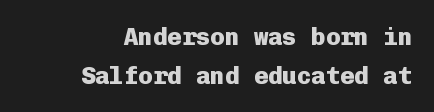
Q: Is the text bold? A: Yes.
Q: Is the text italic (slanted)? A: No, it is upright.
Q: Is the text underlined? A: No.
Q: How is the paragraph aligned? A: Right-aligned.
Q: Is the spacing between letters normal or unusually wide? A: Normal.
Q: Is the spacing between lines tight, normal or loose? A: Normal.
